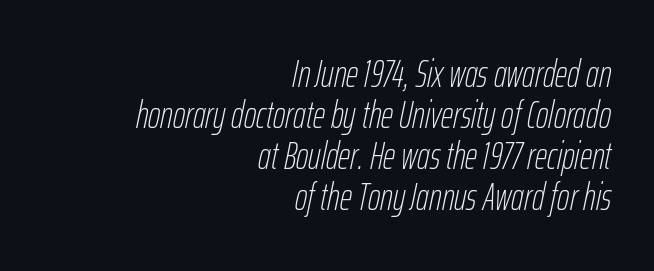
Summary of vertical rhythm: compact, with narrow interline spacing. Heaviness? Minimal to ordinary, like unemphasized prose. The passage shown leans; its letterforms are oblique. Just letters on the line, the space beneath them empty.
